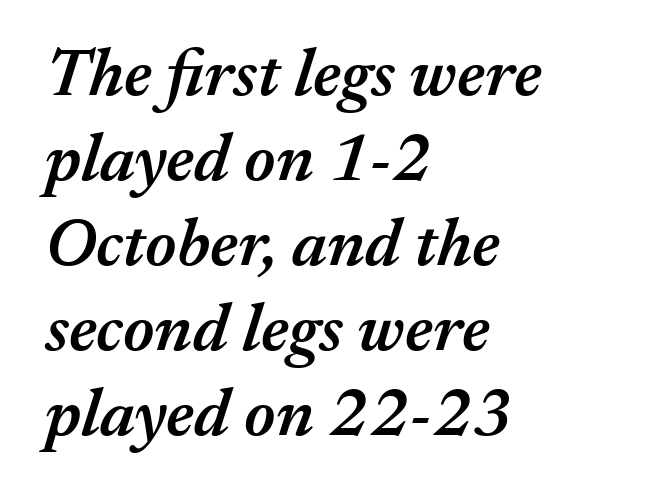
The image shows 68 px semibold type, italic (leaning right); set left-aligned, normal line spacing (1.25x), normal letter spacing, not underlined; medium stroke contrast and a medium x-height.
